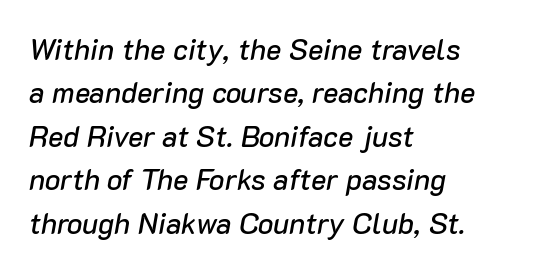
Q: Is the text italic (slanted)? A: Yes, it leans right by about 10 degrees.
Q: Is the text underlined? A: No.
Q: How is the paragraph aligned? A: Left-aligned.
Q: Is the spacing between letters normal or unusually wide? A: Normal.
Q: Is the spacing between lines tight, normal or loose? A: Normal.
Q: Width (condensed, normal, or wide)? A: Normal.
Q: Stroke contrast? A: Low.
Q: x-height? A: Medium.
Q: Monospaced? A: No.
